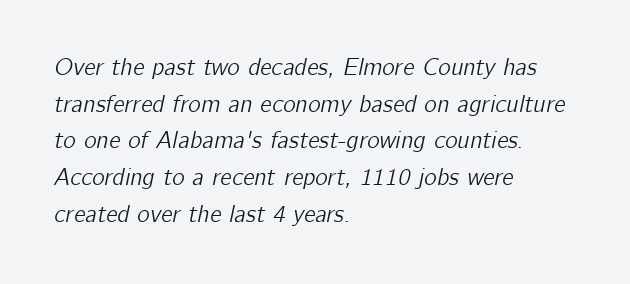
The image shows 24 px text type, italic (leaning right); set left-aligned, normal line spacing (1.53x), normal letter spacing, not underlined.
